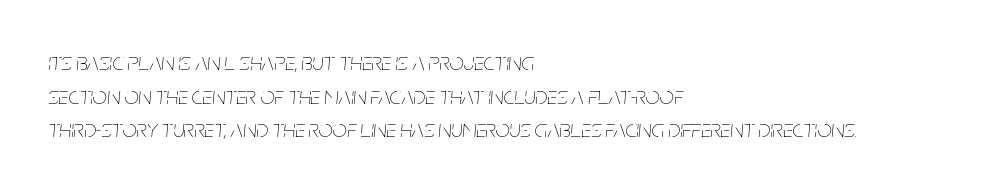
The text block is weighted toward the left margin, trailing off unevenly rightward. In terms of leading, this rendering sits right in the middle. Emphasis-style slanted type is in use. Default kerning and tracking; the words read as compact shapes. The space directly below the letters is spotless.
